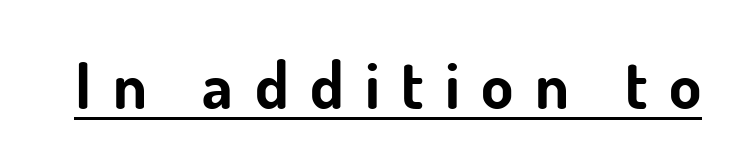
{"serif": "no", "italic": "no", "bold": "yes", "weight": "bold", "width": "normal", "stroke_contrast": "low", "x_height": "small", "monospaced": "no", "underline": "yes", "letter_spacing": "wide", "letter_spacing_em": 0.33, "glyph_px": 65}
